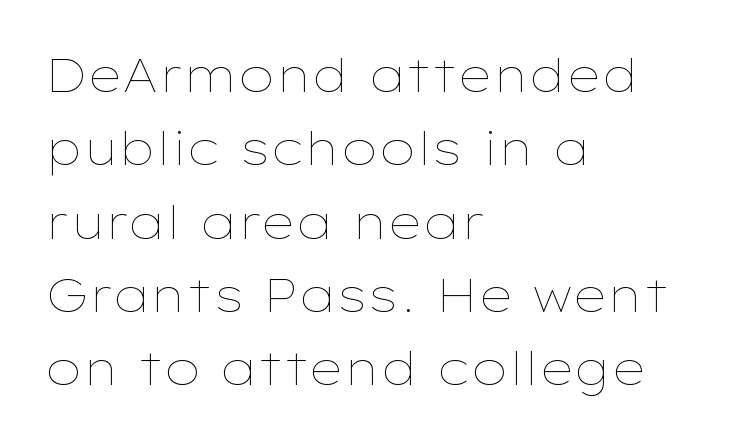
{"italic": "no", "bold": "no", "weight": "thin", "width": "wide", "stroke_contrast": "low", "x_height": "medium", "monospaced": "no", "underline": "no", "align": "left", "line_spacing": "normal", "line_spacing_ratio": 1.56, "letter_spacing": "normal", "letter_spacing_em": 0.0, "glyph_px": 47}
